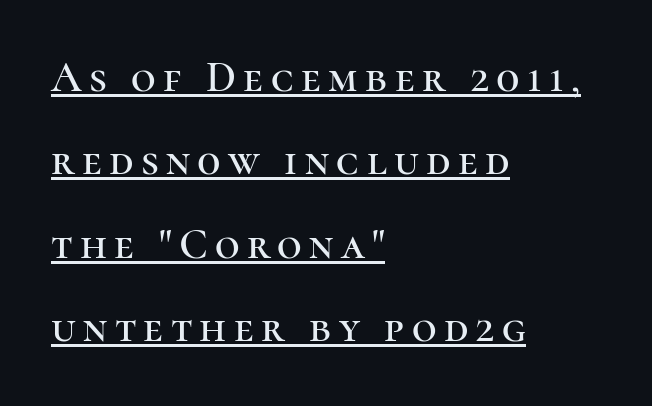
The image shows 43 px serif type, upright; set left-aligned, loose line spacing (1.94x), underlined; high stroke contrast and a medium x-height.
